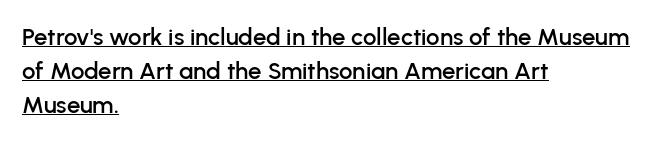
The image shows 24 px text type, upright; set left-aligned, normal line spacing (1.42x), normal letter spacing, underlined.
